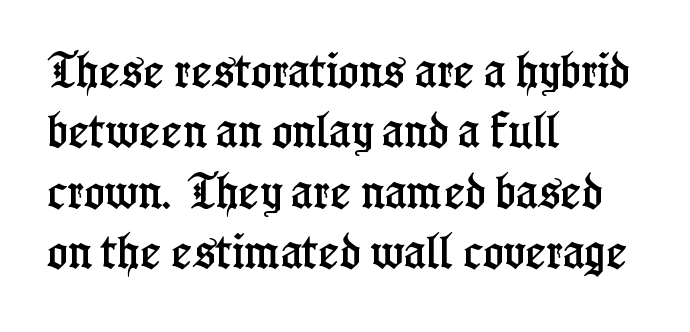
Here the designer chose a conventional face with non-uniform glyph widths. Here the glyphs are tracked normally, forming tight word shapes. I'd call this a serif setting — the letters wear small feet. Nobody drew a line under any word here. Posture: upright roman. Does the copy run flush right? No — it runs flush left.
